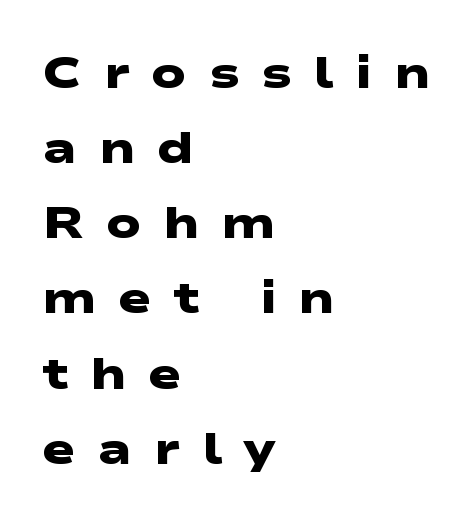
Note the varied advance widths — an 'i' is clearly narrower than an 'm'. On the weight axis this lands at bold, roughly 700. Words float on clear page, feet unadorned. Summary of vertical rhythm: regular, with standard interline spacing. In terms of letterform style, serifs are entirely absent. Each word looks stretched out because of the extra space between its letters.
